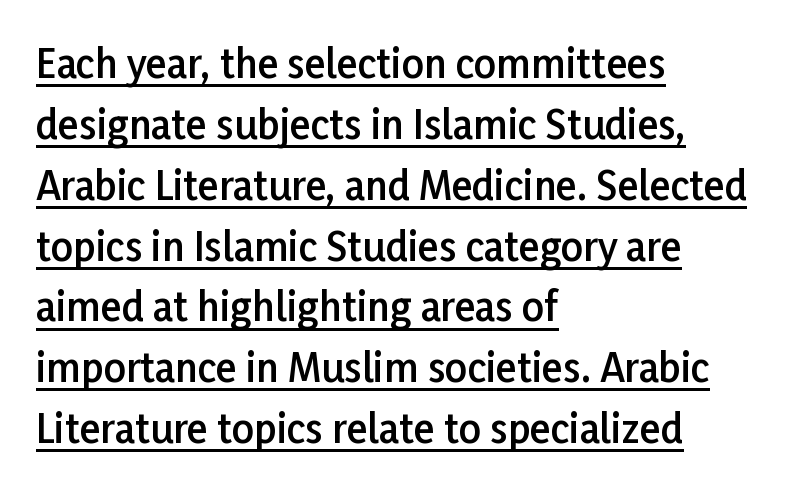
{"serif": "no", "italic": "no", "bold": "semi", "weight": "semibold", "width": "normal", "stroke_contrast": "low", "x_height": "medium", "monospaced": "no", "underline": "yes", "align": "left", "line_spacing": "normal", "line_spacing_ratio": 1.56, "letter_spacing": "normal", "letter_spacing_em": 0.0, "glyph_px": 39}
